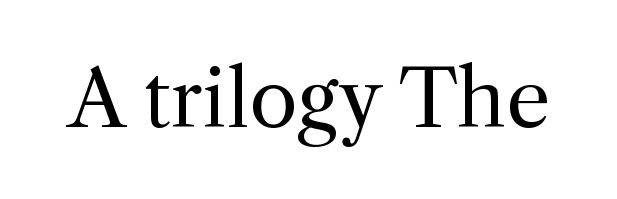
Q: Is the text bold? A: No.
Q: Is the text italic (slanted)? A: No, it is upright.
Q: Is the typeface a serif or a sans-serif typeface? A: Serif.
Q: Is the text underlined? A: No.
Q: Is the spacing between letters normal or unusually wide? A: Normal.
Q: Width (condensed, normal, or wide)? A: Normal.
Q: x-height? A: Medium.
Q: Monospaced? A: No.
